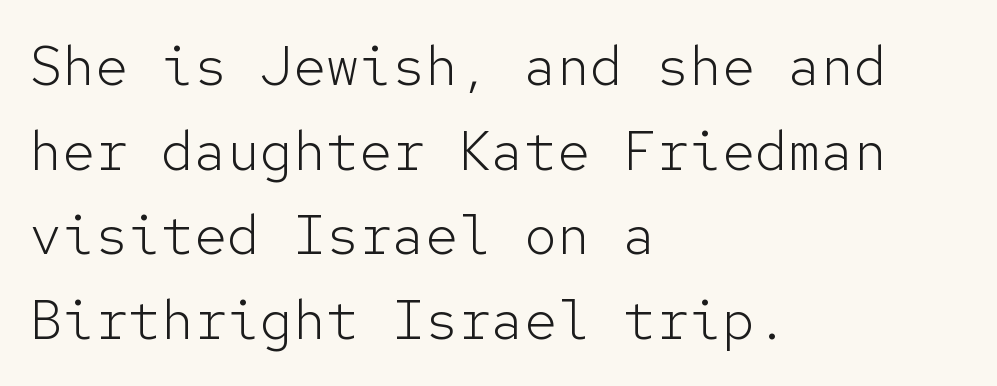
Between one letter and the next there's only the usual sliver of space. The passage is arranged the way most books set body copy — flush left. Is there any slant? The stems are plumb. How would I describe the line gaps? Plain and ordinary. Looks like terminal output: every glyph gets an equal slot.
